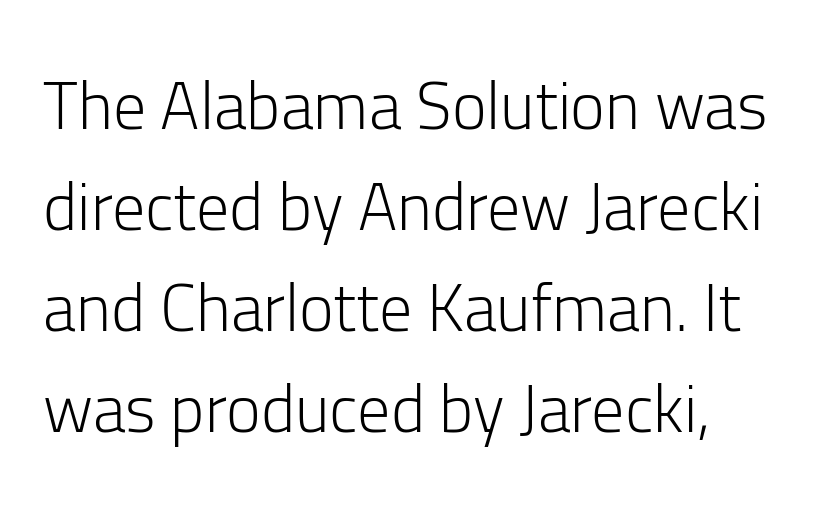
{"serif": "no", "italic": "no", "bold": "no", "weight": "light", "width": "normal", "stroke_contrast": "low", "x_height": "medium", "monospaced": "no", "underline": "no", "align": "left", "line_spacing": "normal", "line_spacing_ratio": 1.53, "letter_spacing": "normal", "letter_spacing_em": 0.0, "glyph_px": 66}
